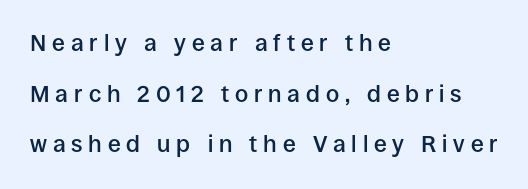
{"italic": "no", "bold": "semi", "underline": "no", "align": "left", "line_spacing": "loose", "line_spacing_ratio": 2.2, "letter_spacing": "wide", "letter_spacing_em": 0.25, "glyph_px": 23}
